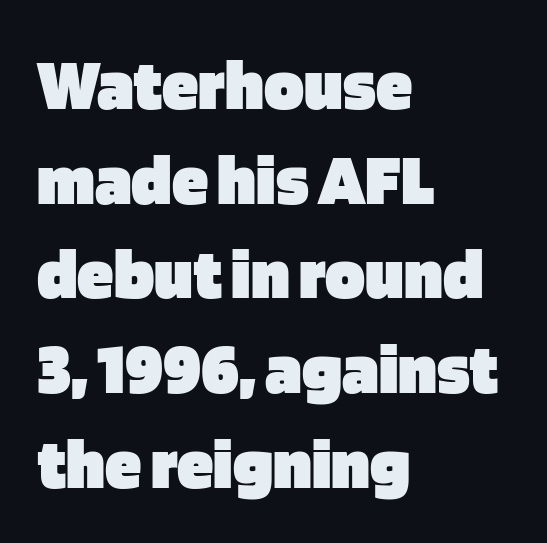
Q: Is the text bold? A: Yes.
Q: Is the text italic (slanted)? A: No, it is upright.
Q: Is the typeface a serif or a sans-serif typeface? A: Sans-serif.
Q: Is the text underlined? A: No.
Q: How is the paragraph aligned? A: Left-aligned.
Q: Is the spacing between letters normal or unusually wide? A: Normal.
Q: Is the spacing between lines tight, normal or loose? A: Normal.
Q: Width (condensed, normal, or wide)? A: Normal.
Q: Stroke contrast? A: Low.
Q: x-height? A: Large.
Q: Monospaced? A: No.
